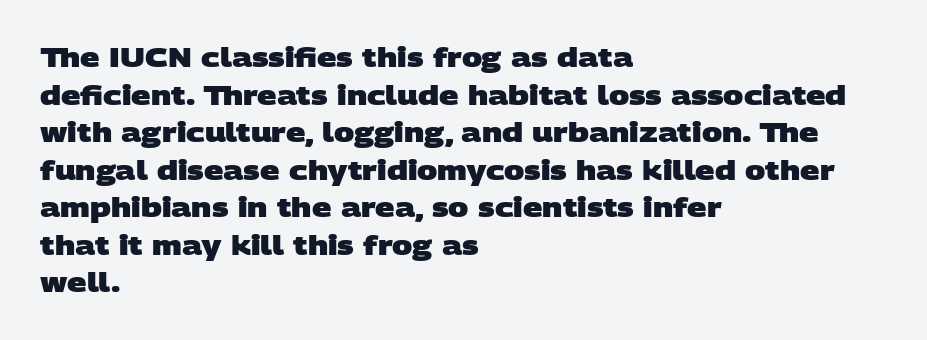
{"bold": "yes", "underline": "no", "align": "left", "line_spacing": "normal", "line_spacing_ratio": 1.39, "letter_spacing": "normal", "letter_spacing_em": 0.0, "glyph_px": 27}
